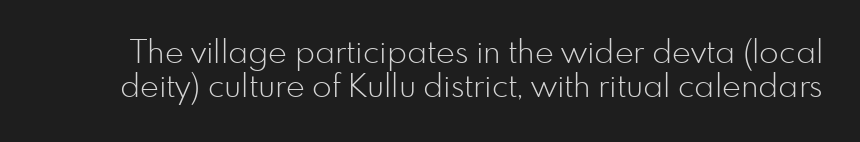
Q: Is the text bold? A: No.
Q: Is the text italic (slanted)? A: No, it is upright.
Q: Is the typeface a serif or a sans-serif typeface? A: Sans-serif.
Q: Is the text underlined? A: No.
Q: Is the spacing between letters normal or unusually wide? A: Normal.
Q: Is the spacing between lines tight, normal or loose? A: Tight.
Q: Width (condensed, normal, or wide)? A: Normal.
Q: Stroke contrast? A: Low.
Q: x-height? A: Small.
Q: Monospaced? A: No.
